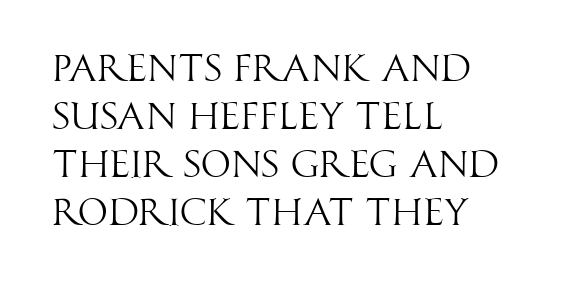
Q: Is the text bold? A: No.
Q: Is the text italic (slanted)? A: No, it is upright.
Q: Is the typeface a serif or a sans-serif typeface? A: Sans-serif.
Q: Is the text underlined? A: No.
Q: How is the paragraph aligned? A: Left-aligned.
Q: Is the spacing between letters normal or unusually wide? A: Normal.
Q: Is the spacing between lines tight, normal or loose? A: Normal.
Q: Width (condensed, normal, or wide)? A: Condensed.
Q: Stroke contrast? A: High.
Q: x-height? A: Large.
Q: Monospaced? A: No.
